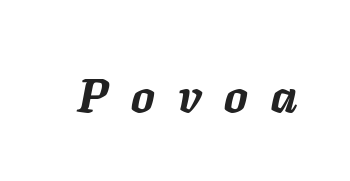
Q: Is the text bold? A: Yes.
Q: Is the text italic (slanted)? A: Yes, it leans right by about 11 degrees.
Q: Is the text underlined? A: No.
Q: Is the spacing between letters normal or unusually wide? A: Unusually wide.
Q: Width (condensed, normal, or wide)? A: Normal.
Q: Stroke contrast? A: Low.
Q: x-height? A: Medium.
Q: Monospaced? A: No.
